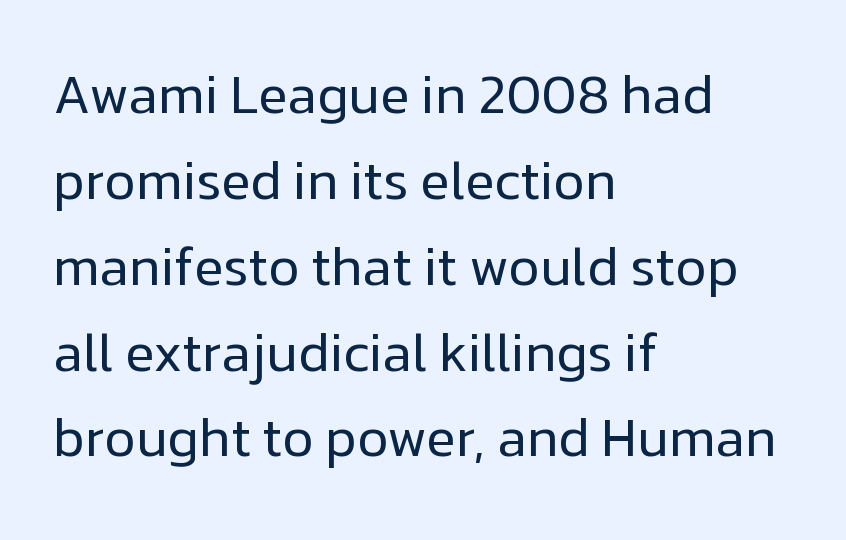
{"serif": "no", "italic": "no", "bold": "no", "weight": "regular", "width": "normal", "stroke_contrast": "low", "x_height": "medium", "monospaced": "no", "underline": "no", "align": "left", "line_spacing": "normal", "line_spacing_ratio": 1.59, "letter_spacing": "normal", "letter_spacing_em": 0.0, "glyph_px": 54}
